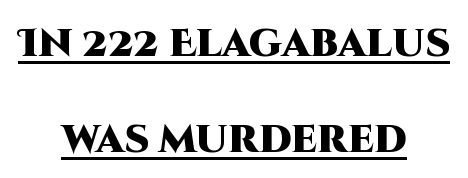
{"serif": "no", "italic": "no", "bold": "yes", "weight": "heavy", "width": "normal", "stroke_contrast": "high", "x_height": "large", "monospaced": "no", "underline": "yes", "align": "center", "line_spacing": "loose", "line_spacing_ratio": 2.47, "letter_spacing": "normal", "letter_spacing_em": 0.0, "glyph_px": 39}
